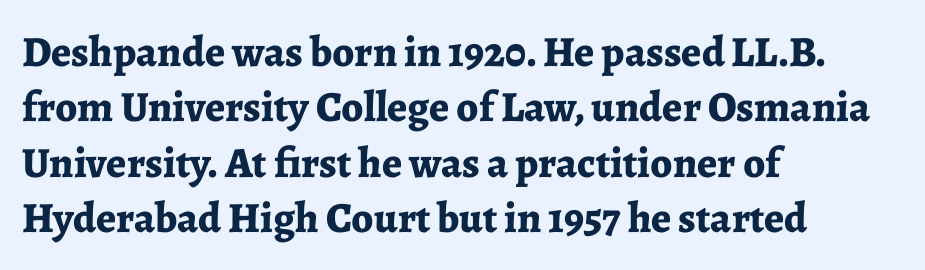
Q: Is the text bold? A: Yes.
Q: Is the text italic (slanted)? A: No, it is upright.
Q: Is the typeface a serif or a sans-serif typeface? A: Serif.
Q: Is the text underlined? A: No.
Q: How is the paragraph aligned? A: Left-aligned.
Q: Is the spacing between letters normal or unusually wide? A: Normal.
Q: Is the spacing between lines tight, normal or loose? A: Normal.
Q: Width (condensed, normal, or wide)? A: Normal.
Q: Stroke contrast? A: Low.
Q: x-height? A: Medium.
Q: Monospaced? A: No.
